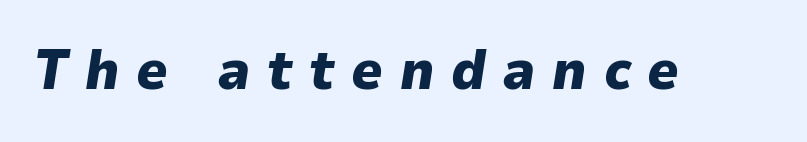
Q: Is the text bold? A: Yes.
Q: Is the text italic (slanted)? A: Yes, it leans right by about 9 degrees.
Q: Is the text underlined? A: No.
Q: Is the spacing between letters normal or unusually wide? A: Unusually wide.
Q: Width (condensed, normal, or wide)? A: Normal.
Q: Stroke contrast? A: Low.
Q: x-height? A: Medium.
Q: Monospaced? A: No.
